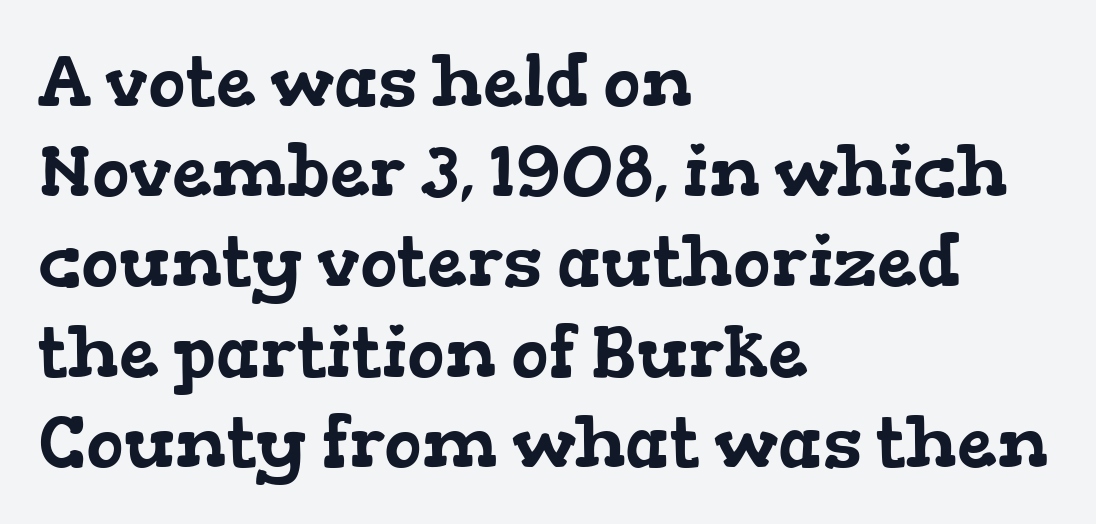
{"serif": "yes", "width": "wide", "stroke_contrast": "low", "x_height": "medium", "monospaced": "no", "underline": "no", "align": "left", "line_spacing": "normal", "line_spacing_ratio": 1.27, "letter_spacing": "normal", "letter_spacing_em": 0.0, "glyph_px": 71}
